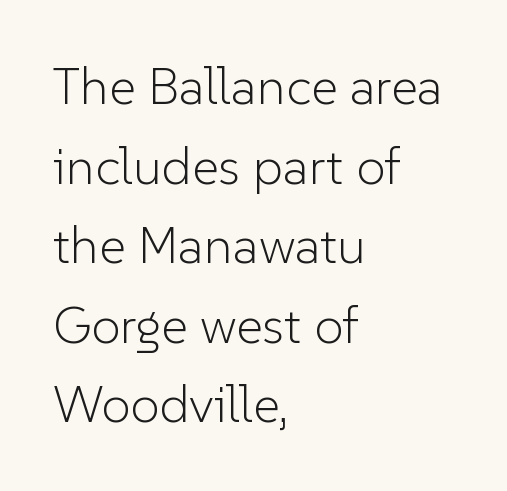
One glance says typical: line gaps are just what's usual. Where is the straight margin? On the left. The letterforms sit at book weight or below. Tall strokes in this sample are plumb rather than angled. Honestly, there is no underline to notice here at all. Typographically, this falls in the sans-serif category.
